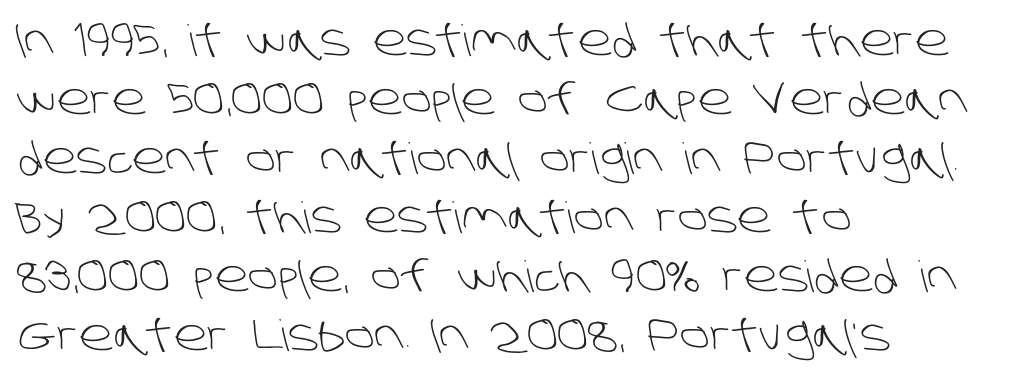
{"serif": "no", "bold": "no", "weight": "light", "width": "normal", "stroke_contrast": "low", "x_height": "large", "monospaced": "no", "underline": "no", "align": "left", "line_spacing": "normal", "line_spacing_ratio": 1.37, "letter_spacing": "normal", "letter_spacing_em": 0.0, "glyph_px": 43}
